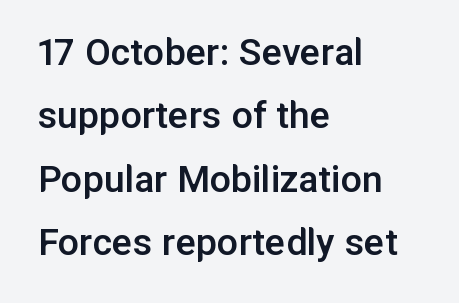
{"serif": "no", "italic": "no", "bold": "semi", "weight": "semibold", "width": "normal", "stroke_contrast": "low", "x_height": "medium", "monospaced": "no", "underline": "no", "align": "left", "line_spacing": "normal", "line_spacing_ratio": 1.51, "letter_spacing": "normal", "letter_spacing_em": 0.0, "glyph_px": 42}
